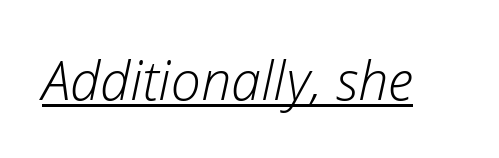
The image shows 54 px light type, italic (leaning right); set normal letter spacing, underlined; low stroke contrast and a medium x-height.
